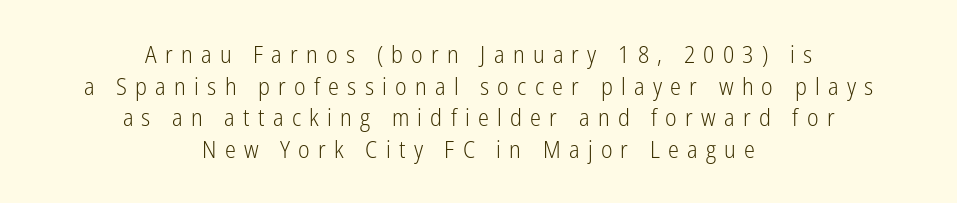
Q: Is the text bold? A: No.
Q: Is the text italic (slanted)? A: No, it is upright.
Q: Is the text underlined? A: No.
Q: How is the paragraph aligned? A: Centered.
Q: Is the spacing between letters normal or unusually wide? A: Unusually wide.
Q: Is the spacing between lines tight, normal or loose? A: Normal.
